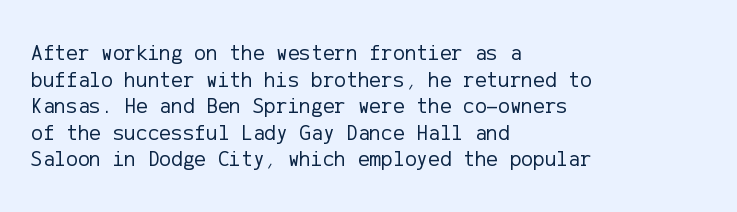
The image shows 22 px text type, upright; set left-aligned, line spacing 1.21x, normal letter spacing, not underlined.
